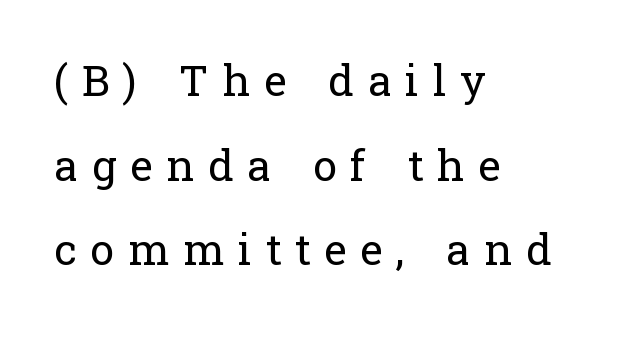
{"serif": "yes", "italic": "no", "bold": "no", "weight": "regular", "width": "normal", "stroke_contrast": "low", "x_height": "medium", "monospaced": "no", "underline": "no", "align": "left", "line_spacing": "loose", "line_spacing_ratio": 1.97, "letter_spacing": "wide", "letter_spacing_em": 0.32, "glyph_px": 43}
